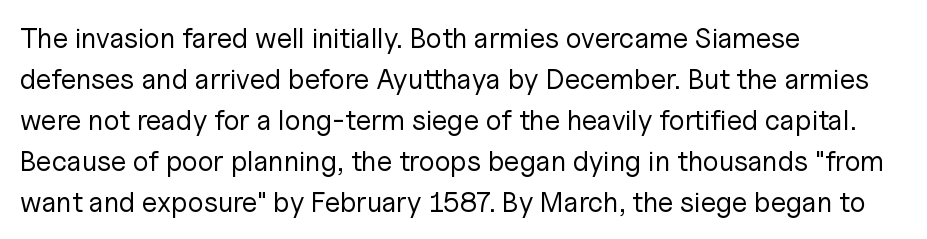
Q: Is the text bold? A: No.
Q: Is the text italic (slanted)? A: No, it is upright.
Q: Is the typeface a serif or a sans-serif typeface? A: Sans-serif.
Q: Is the text underlined? A: No.
Q: How is the paragraph aligned? A: Left-aligned.
Q: Is the spacing between letters normal or unusually wide? A: Normal.
Q: Is the spacing between lines tight, normal or loose? A: Normal.
Q: Width (condensed, normal, or wide)? A: Normal.
Q: Stroke contrast? A: Low.
Q: x-height? A: Medium.
Q: Monospaced? A: No.
